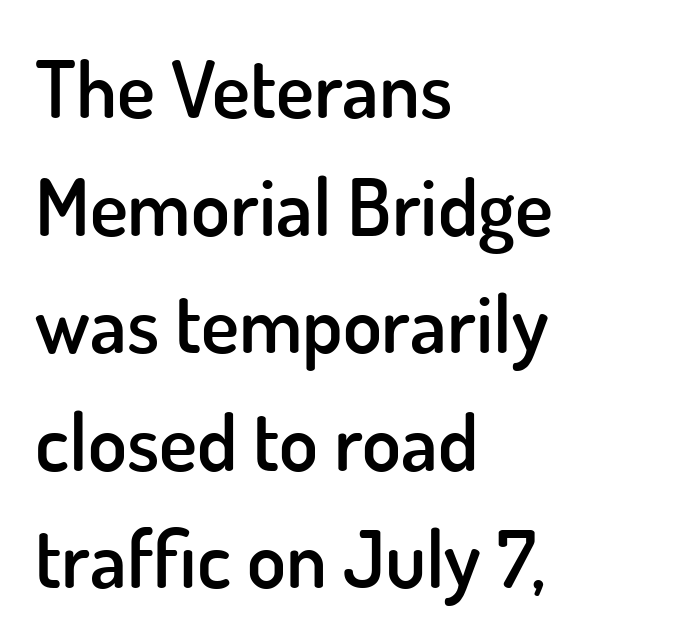
The image shows 80 px semibold sans-serif type, upright; set left-aligned, normal line spacing (1.47x), normal letter spacing, not underlined; low stroke contrast and a small x-height.
